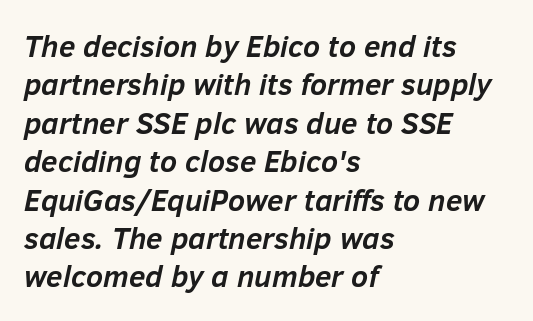
Italic? Definitely — the glyphs are oblique. Unmarked baselines from the first word to the last. Layout note: lines flush left. As a designer I'd log this as weight 700, bold.
